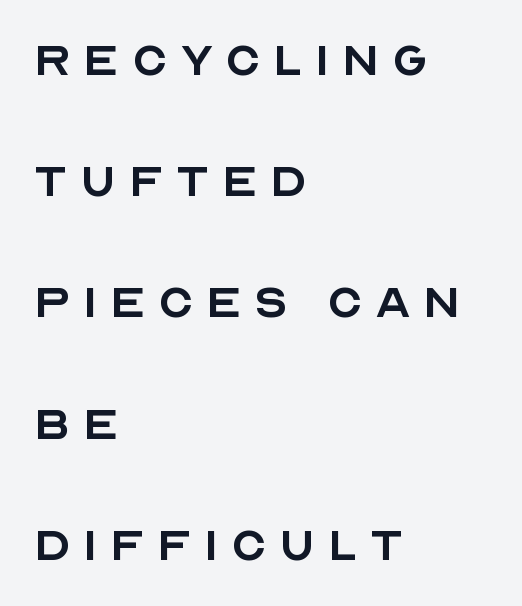
{"serif": "no", "italic": "no", "bold": "no", "weight": "regular", "width": "normal", "x_height": "large", "monospaced": "no", "underline": "no", "align": "left", "line_spacing": "loose", "line_spacing_ratio": 2.09, "letter_spacing": "wide", "letter_spacing_em": 0.21, "glyph_px": 58}
